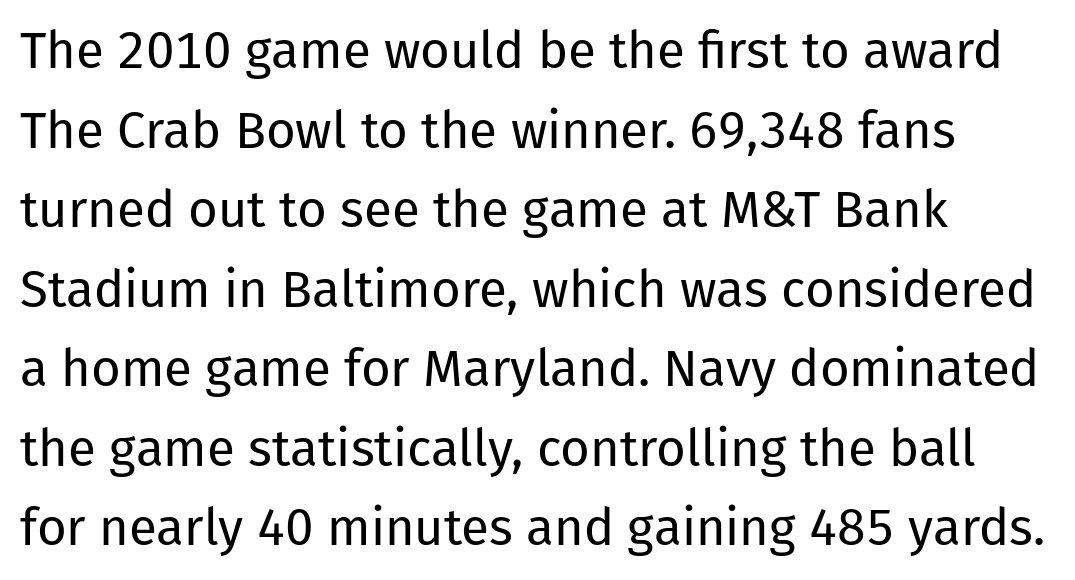
The image shows 51 px regular-weight sans-serif type, upright; set left-aligned, normal line spacing (1.56x), normal letter spacing, not underlined; low stroke contrast and a medium x-height.
